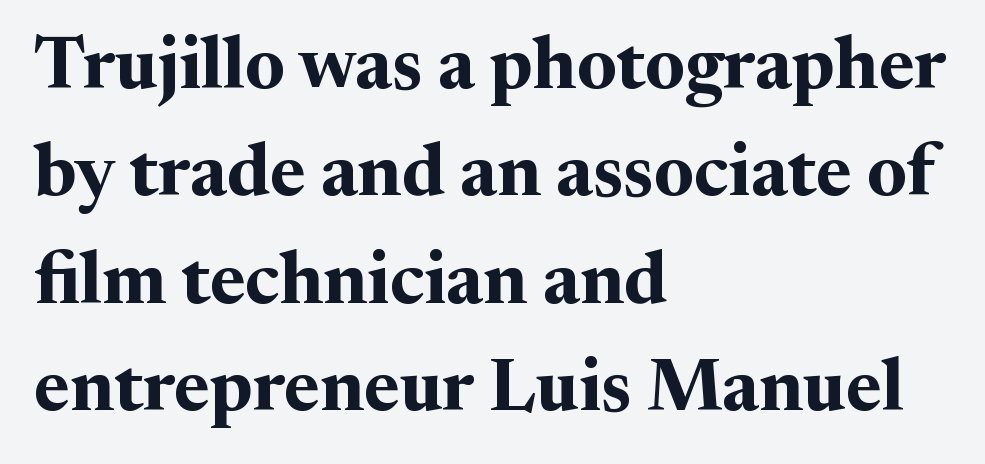
{"serif": "yes", "italic": "no", "bold": "yes", "weight": "bold", "width": "normal", "stroke_contrast": "medium", "x_height": "medium", "monospaced": "no", "underline": "no", "align": "left", "line_spacing": "normal", "line_spacing_ratio": 1.47, "letter_spacing": "normal", "letter_spacing_em": 0.0, "glyph_px": 73}
